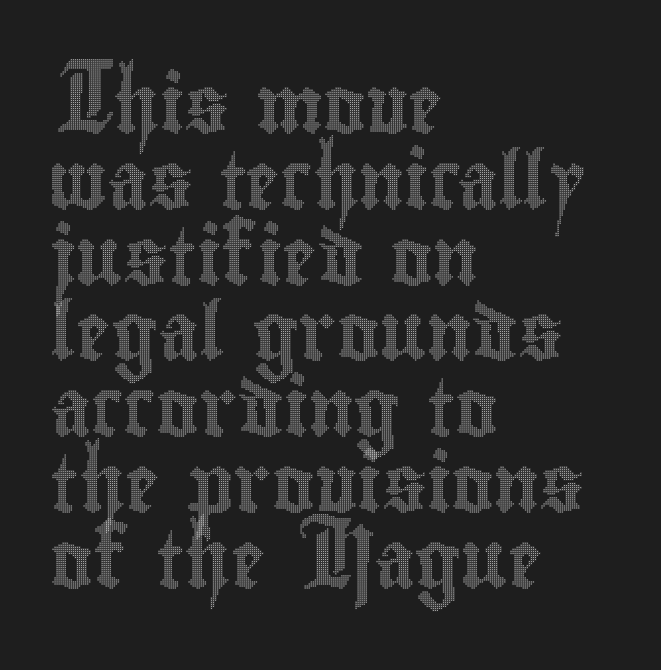
{"italic": "no", "width": "condensed", "x_height": "small", "monospaced": "no", "underline": "no", "align": "left", "line_spacing": "normal", "line_spacing_ratio": 1.33, "letter_spacing": "normal", "letter_spacing_em": 0.0, "glyph_px": 57}
